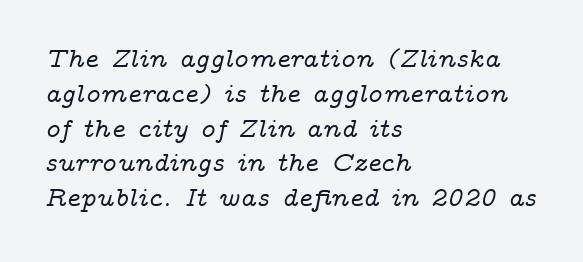
Q: Is the text italic (slanted)? A: Yes, it leans right by about 14 degrees.
Q: Is the text underlined? A: No.
Q: How is the paragraph aligned? A: Left-aligned.
Q: Is the spacing between letters normal or unusually wide? A: Normal.
Q: Is the spacing between lines tight, normal or loose? A: Normal.
